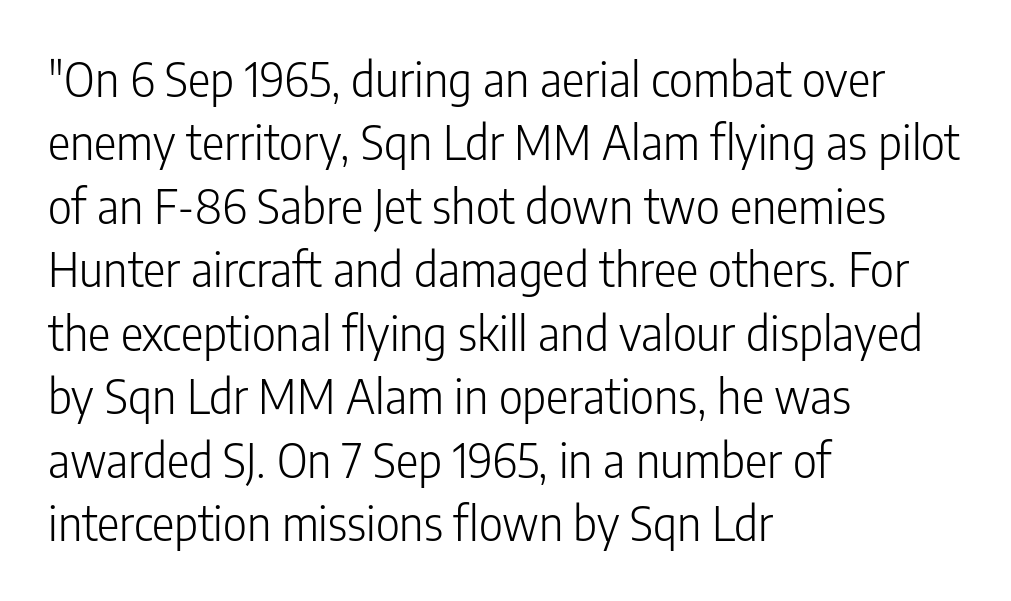
{"serif": "no", "italic": "no", "bold": "no", "weight": "light", "width": "condensed", "stroke_contrast": "low", "x_height": "medium", "monospaced": "no", "underline": "no", "align": "left", "line_spacing": "normal", "line_spacing_ratio": 1.35, "letter_spacing": "normal", "letter_spacing_em": 0.0, "glyph_px": 47}
